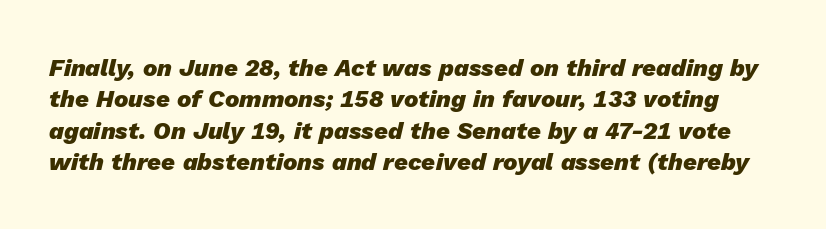
Q: Is the text bold? A: Yes.
Q: Is the text italic (slanted)? A: Yes, it leans right by about 13 degrees.
Q: Is the text underlined? A: No.
Q: Is the spacing between letters normal or unusually wide? A: Normal.
Q: Is the spacing between lines tight, normal or loose? A: Normal.
